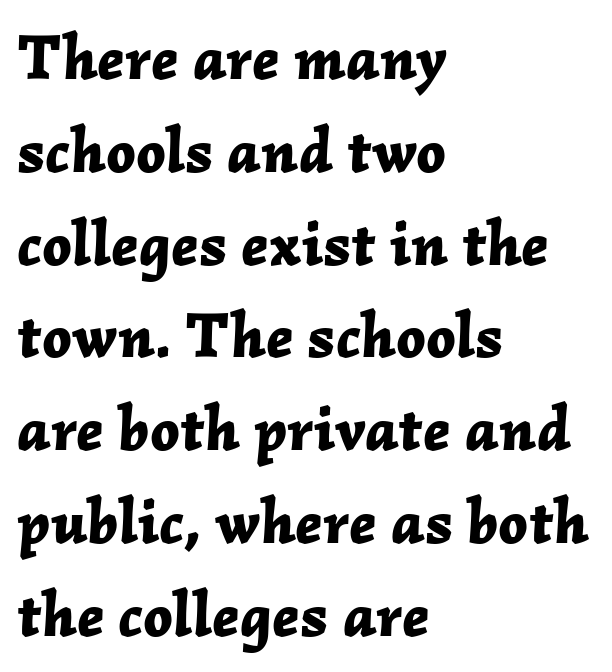
{"italic": "yes", "lean": "right", "slant_degrees": 2, "bold": "yes", "weight": "bold", "width": "normal", "stroke_contrast": "low", "x_height": "medium", "monospaced": "no", "underline": "no", "align": "left", "line_spacing": "normal", "line_spacing_ratio": 1.45, "letter_spacing": "normal", "letter_spacing_em": 0.0, "glyph_px": 64}
